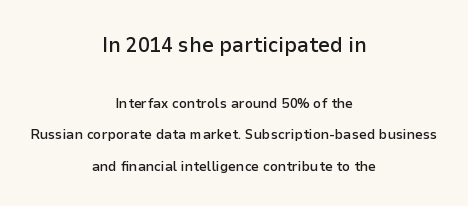
{"italic": "no", "bold": "semi", "underline": "no", "align": "center", "line_spacing": "loose", "line_spacing_ratio": 2.22, "letter_spacing": "normal", "letter_spacing_em": 0.0, "larger_block": "first", "size_ratio": 1.5, "glyph_px": 21}
